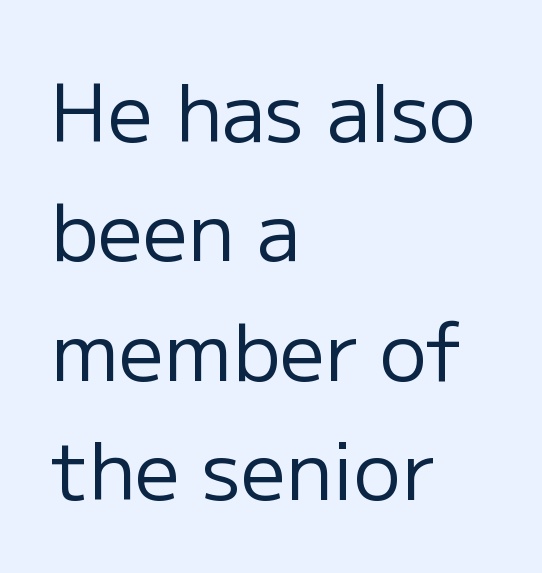
{"serif": "no", "italic": "no", "bold": "no", "weight": "regular", "width": "normal", "stroke_contrast": "low", "x_height": "medium", "monospaced": "no", "underline": "no", "align": "left", "line_spacing": "normal", "line_spacing_ratio": 1.51, "letter_spacing": "normal", "letter_spacing_em": 0.0, "glyph_px": 79}
